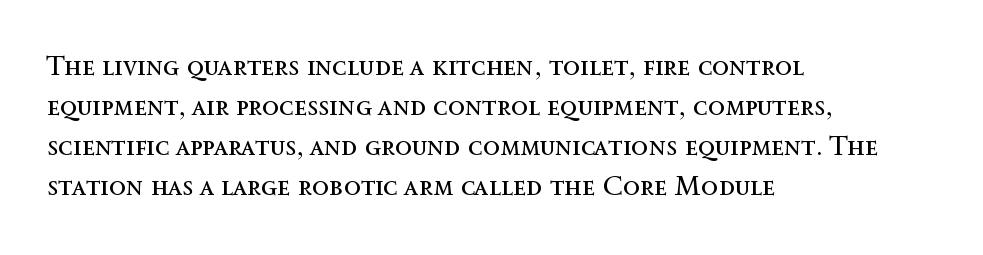
Q: Is the text bold? A: No.
Q: Is the text italic (slanted)? A: No, it is upright.
Q: Is the text underlined? A: No.
Q: How is the paragraph aligned? A: Left-aligned.
Q: Is the spacing between letters normal or unusually wide? A: Normal.
Q: Is the spacing between lines tight, normal or loose? A: Normal.
Q: Width (condensed, normal, or wide)? A: Normal.
Q: x-height? A: Medium.
Q: Monospaced? A: No.
